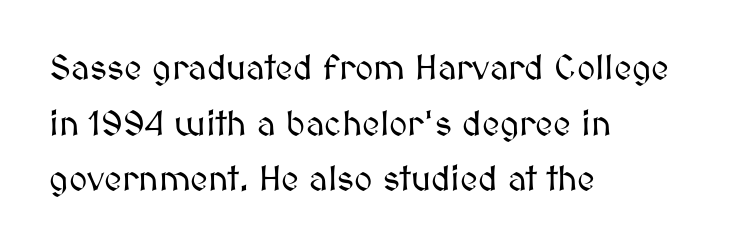
Q: Is the text italic (slanted)? A: No, it is upright.
Q: Is the text underlined? A: No.
Q: How is the paragraph aligned? A: Left-aligned.
Q: Is the spacing between letters normal or unusually wide? A: Normal.
Q: Is the spacing between lines tight, normal or loose? A: Normal.
Q: Width (condensed, normal, or wide)? A: Normal.
Q: Stroke contrast? A: Medium.
Q: x-height? A: Medium.
Q: Monospaced? A: No.
